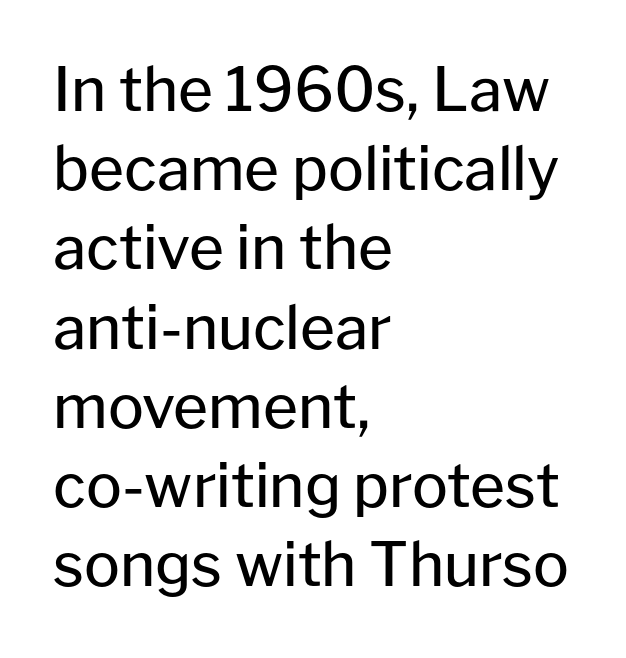
{"serif": "no", "italic": "no", "bold": "no", "weight": "regular", "width": "normal", "stroke_contrast": "low", "x_height": "medium", "monospaced": "no", "underline": "no", "align": "left", "line_spacing": "normal", "line_spacing_ratio": 1.32, "letter_spacing": "normal", "letter_spacing_em": 0.0, "glyph_px": 60}
